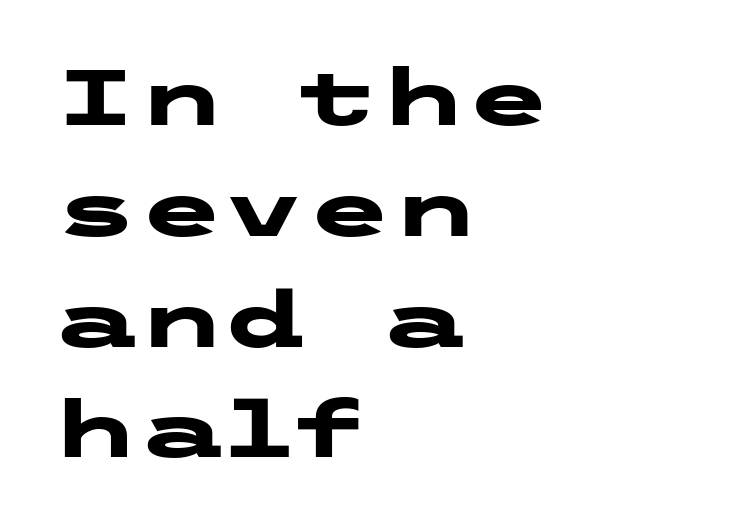
Baseline-to-baseline distance is the conventional proportion of letter height. Strong, thick strokes mark this as bold type. This rendering uses left alignment, leaving the right contour irregular. Designer's note — italics off, roman on.
